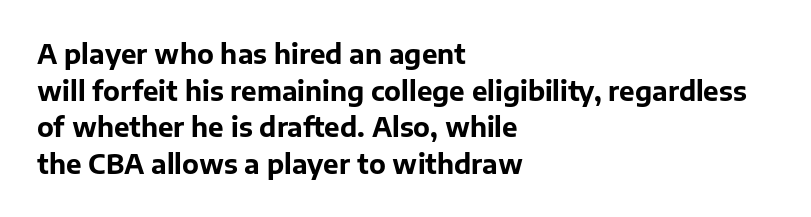
{"italic": "no", "bold": "yes", "underline": "no", "align": "left", "line_spacing": "normal", "line_spacing_ratio": 1.41, "letter_spacing": "normal", "letter_spacing_em": 0.0, "glyph_px": 26}
